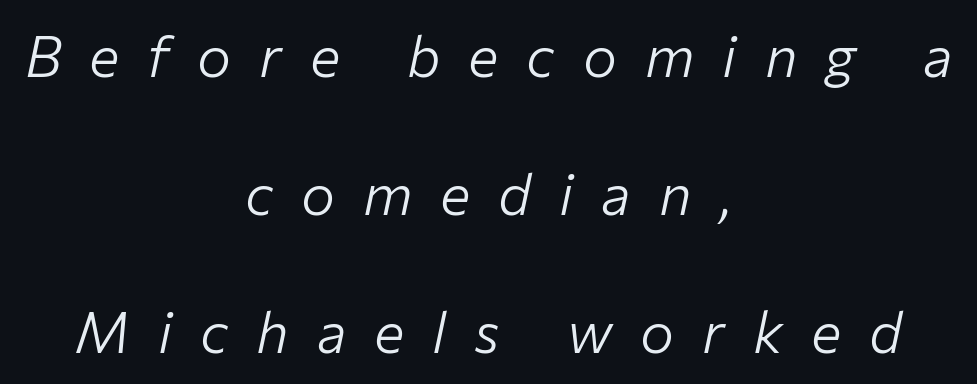
The image shows 57 px light type, italic (leaning right); set centered, loose line spacing (2.42x), unusually wide letter spacing (+0.49 em), not underlined; low stroke contrast and a medium x-height.
